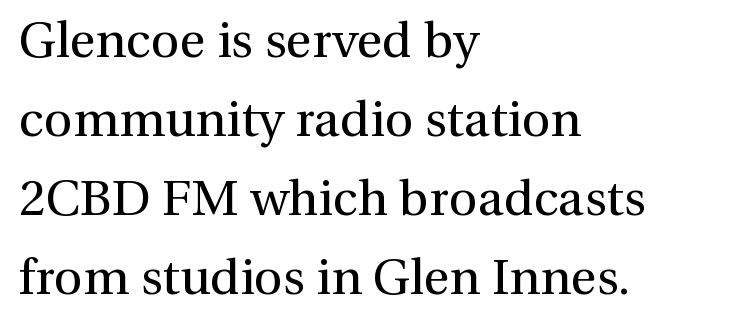
A serif font was chosen for this passage. Nope, not italic — everything's standing straight. The face used here is proportionally spaced, like ordinary book or web type. Glyph-to-glyph distance matches everyday printed text. Casual observation: everything's shoved over to the left. Only glyphs here, with clear space below each row.
